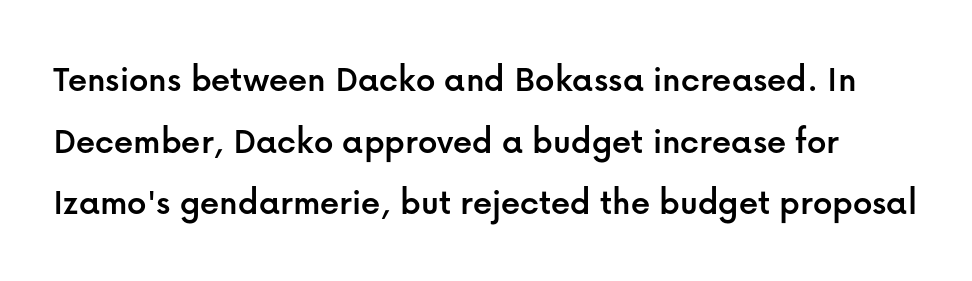
Q: Is the text italic (slanted)? A: No, it is upright.
Q: Is the typeface a serif or a sans-serif typeface? A: Sans-serif.
Q: Is the text underlined? A: No.
Q: Is the spacing between letters normal or unusually wide? A: Normal.
Q: Is the spacing between lines tight, normal or loose? A: Normal.
Q: Width (condensed, normal, or wide)? A: Normal.
Q: Stroke contrast? A: Low.
Q: x-height? A: Medium.
Q: Monospaced? A: No.
